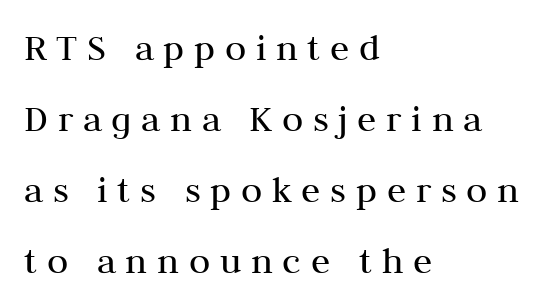
The image shows 39 px regular-weight serif type, upright; set left-aligned, line spacing 1.82x, unusually wide letter spacing (+0.25 em), not underlined; medium stroke contrast and a medium x-height.
